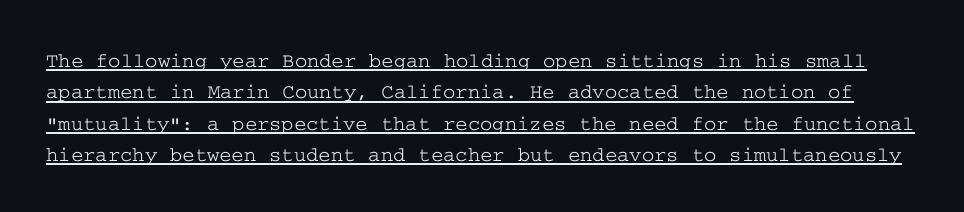
{"italic": "no", "underline": "yes", "line_spacing": "normal", "line_spacing_ratio": 1.49, "letter_spacing": "normal", "letter_spacing_em": 0.0, "glyph_px": 21}
